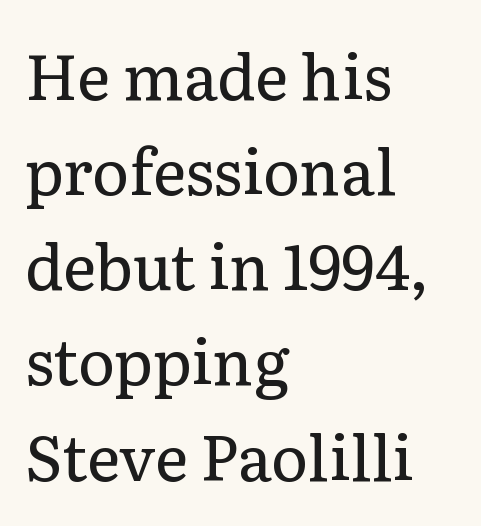
The image shows 63 px regular-weight serif type, upright; set left-aligned, normal line spacing (1.51x), normal letter spacing, not underlined; low stroke contrast and a medium x-height.
